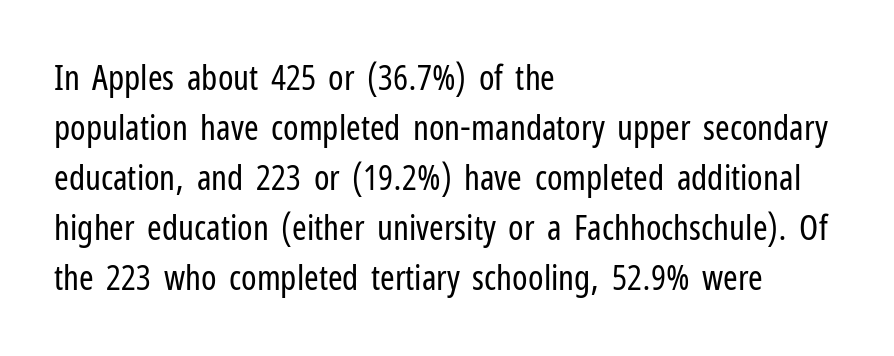
The image shows 35 px regular-weight, condensed sans-serif type, upright; set left-aligned, normal line spacing (1.43x), normal letter spacing, not underlined; low stroke contrast and a medium x-height.
